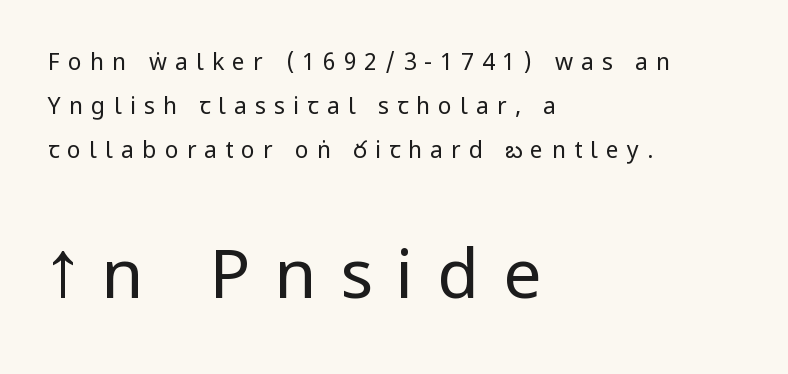
The image shows 68 px regular-weight, condensed sans-serif type, upright; set left-aligned, loose line spacing (1.92x), unusually wide letter spacing (+0.35 em), not underlined; the second (bottom) block is 2.96x larger; low stroke contrast and a large x-height.
